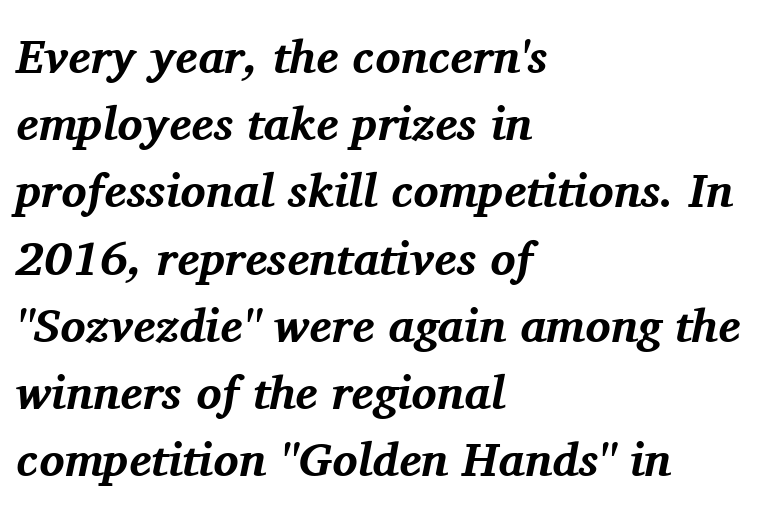
Q: Is the text bold? A: Yes.
Q: Is the text italic (slanted)? A: Yes, it leans right by about 11 degrees.
Q: Is the typeface a serif or a sans-serif typeface? A: Serif.
Q: Is the text underlined? A: No.
Q: How is the paragraph aligned? A: Left-aligned.
Q: Is the spacing between letters normal or unusually wide? A: Normal.
Q: Is the spacing between lines tight, normal or loose? A: Normal.
Q: Width (condensed, normal, or wide)? A: Normal.
Q: Stroke contrast? A: Medium.
Q: x-height? A: Medium.
Q: Monospaced? A: No.
